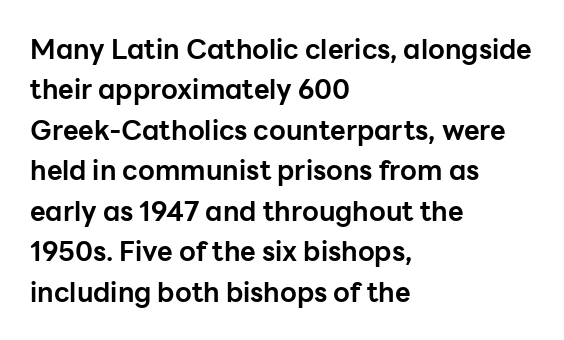
{"italic": "no", "bold": "yes", "underline": "no", "align": "left", "line_spacing": "normal", "line_spacing_ratio": 1.5, "letter_spacing": "normal", "letter_spacing_em": 0.0, "glyph_px": 27}
